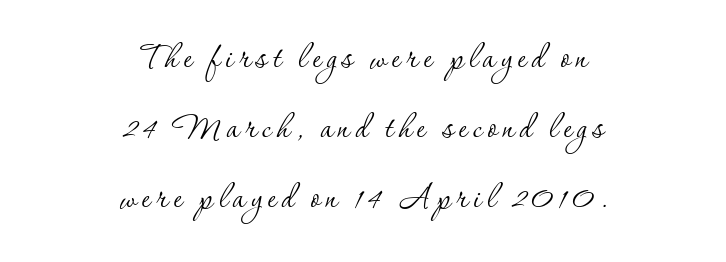
The image shows 42 px thin serif type; set centered, normal line spacing (1.67x), not underlined; low stroke contrast and a small x-height.
